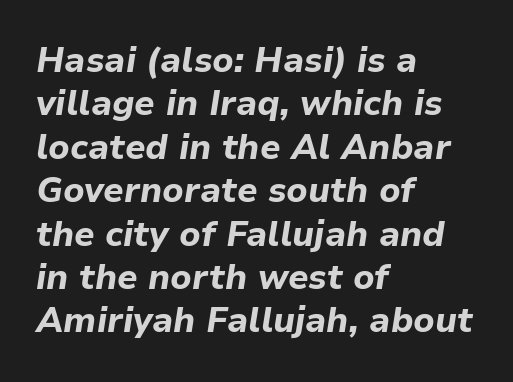
Q: Is the text bold? A: Yes.
Q: Is the text italic (slanted)? A: Yes, it leans right by about 9 degrees.
Q: Is the text underlined? A: No.
Q: How is the paragraph aligned? A: Left-aligned.
Q: Is the spacing between letters normal or unusually wide? A: Normal.
Q: Width (condensed, normal, or wide)? A: Normal.
Q: Stroke contrast? A: Low.
Q: x-height? A: Medium.
Q: Monospaced? A: No.
